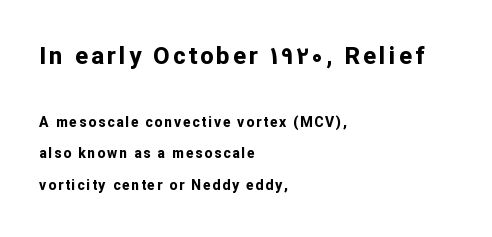
{"italic": "no", "bold": "yes", "underline": "no", "align": "left", "line_spacing": "loose", "line_spacing_ratio": 2.24, "larger_block": "first", "size_ratio": 1.71, "glyph_px": 24}
